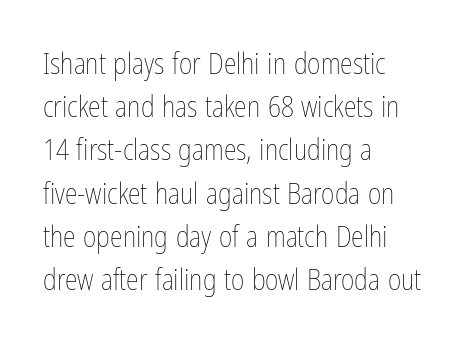
Q: Is the text bold? A: No.
Q: Is the text italic (slanted)? A: No, it is upright.
Q: Is the text underlined? A: No.
Q: How is the paragraph aligned? A: Left-aligned.
Q: Is the spacing between letters normal or unusually wide? A: Normal.
Q: Is the spacing between lines tight, normal or loose? A: Normal.
Q: Width (condensed, normal, or wide)? A: Condensed.
Q: Stroke contrast? A: Low.
Q: x-height? A: Medium.
Q: Monospaced? A: No.
